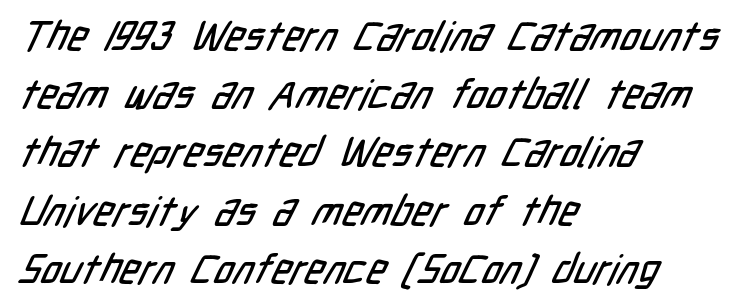
{"serif": "no", "width": "condensed", "stroke_contrast": "low", "x_height": "medium", "monospaced": "no", "underline": "no", "align": "left", "line_spacing": "normal", "line_spacing_ratio": 1.42, "letter_spacing": "normal", "letter_spacing_em": 0.0, "glyph_px": 41}
